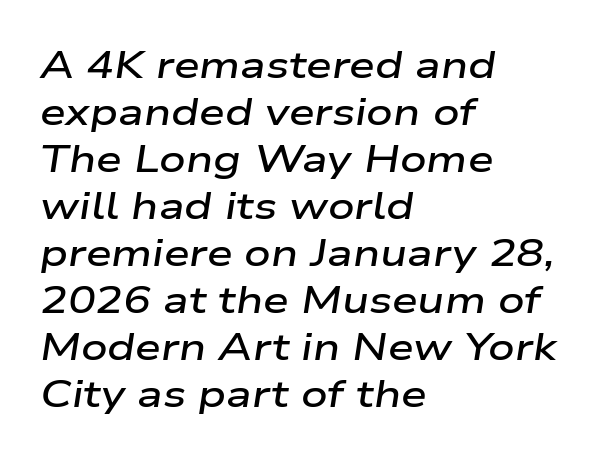
Q: Is the text bold? A: Semi-bold.
Q: Is the text italic (slanted)? A: Yes, it leans right by about 9 degrees.
Q: Is the text underlined? A: No.
Q: How is the paragraph aligned? A: Left-aligned.
Q: Is the spacing between letters normal or unusually wide? A: Normal.
Q: Is the spacing between lines tight, normal or loose? A: Normal.
Q: Width (condensed, normal, or wide)? A: Wide.
Q: Stroke contrast? A: Low.
Q: x-height? A: Medium.
Q: Monospaced? A: No.
